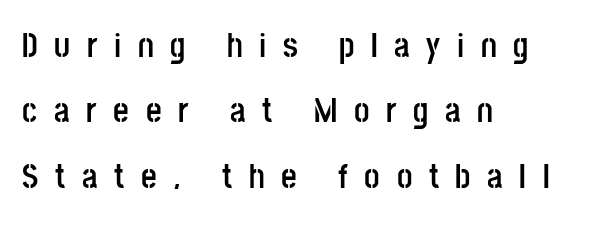
Q: Is the text bold? A: Yes.
Q: Is the text italic (slanted)? A: No, it is upright.
Q: Is the typeface a serif or a sans-serif typeface? A: Sans-serif.
Q: Is the text underlined? A: No.
Q: How is the paragraph aligned? A: Left-aligned.
Q: Is the spacing between letters normal or unusually wide? A: Unusually wide.
Q: Is the spacing between lines tight, normal or loose? A: Loose.
Q: Width (condensed, normal, or wide)? A: Condensed.
Q: Stroke contrast? A: Low.
Q: x-height? A: Large.
Q: Monospaced? A: No.
